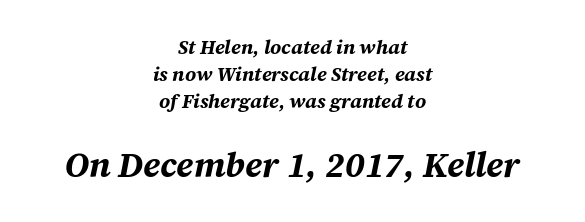
The letters advance in unequal steps, a hallmark of proportional type. Tracking here is standard; glyphs follow each other at the usual distance. The face used here has the dense, thick strokes of a bold. Is the type slanted? Yes — the strokes lean at a clear angle. The setting favours the middle, as headings and verse often do.
